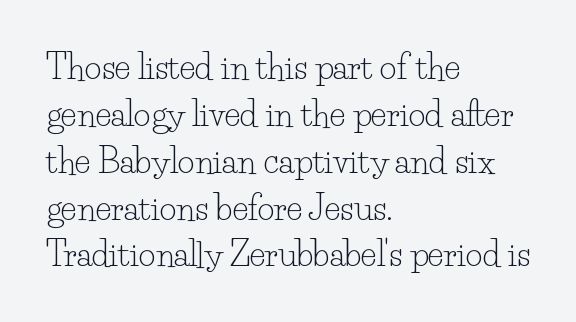
Q: Is the text bold? A: No.
Q: Is the text italic (slanted)? A: No, it is upright.
Q: Is the typeface a serif or a sans-serif typeface? A: Serif.
Q: Is the text underlined? A: No.
Q: How is the paragraph aligned? A: Left-aligned.
Q: Is the spacing between letters normal or unusually wide? A: Normal.
Q: Is the spacing between lines tight, normal or loose? A: Normal.
Q: Width (condensed, normal, or wide)? A: Normal.
Q: Stroke contrast? A: Low.
Q: x-height? A: Small.
Q: Monospaced? A: No.
